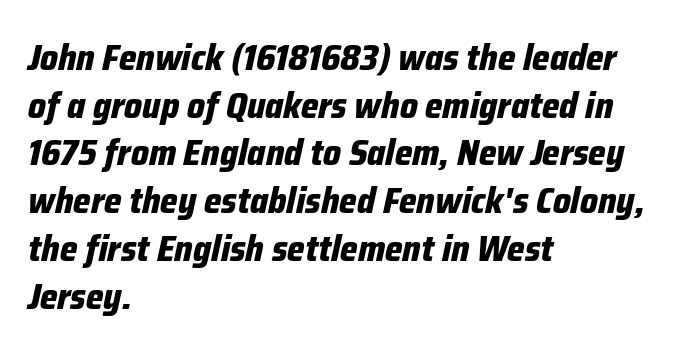
Q: Is the text bold? A: Yes.
Q: Is the text italic (slanted)? A: Yes, it leans right by about 12 degrees.
Q: Is the text underlined? A: No.
Q: How is the paragraph aligned? A: Left-aligned.
Q: Is the spacing between letters normal or unusually wide? A: Normal.
Q: Is the spacing between lines tight, normal or loose? A: Normal.
Q: Width (condensed, normal, or wide)? A: Condensed.
Q: Stroke contrast? A: Low.
Q: x-height? A: Medium.
Q: Monospaced? A: No.
